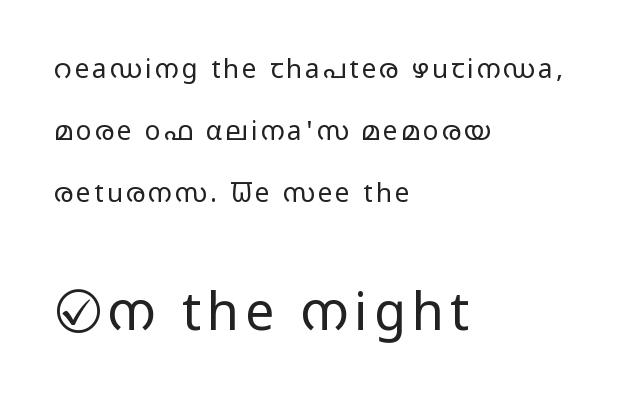
The image shows 52 px light, wide sans-serif type, upright; set left-aligned, loose line spacing (2.39x), not underlined; the second (bottom) block is 2.0x larger; low stroke contrast and a medium x-height.
